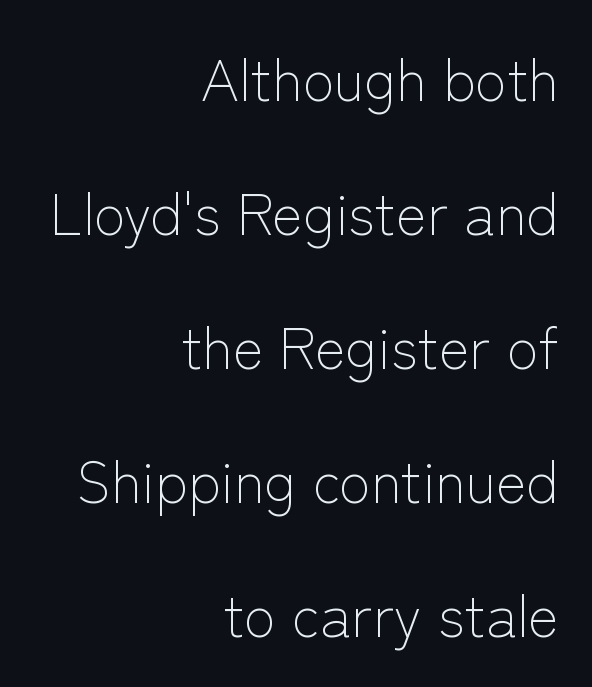
Vertical spacing — loose. A light-to-regular cut is what we see here. This sample has the flowing, uneven cadence of proportional lettering. Serif or sans? Sans — the stroke terminals are bare.
